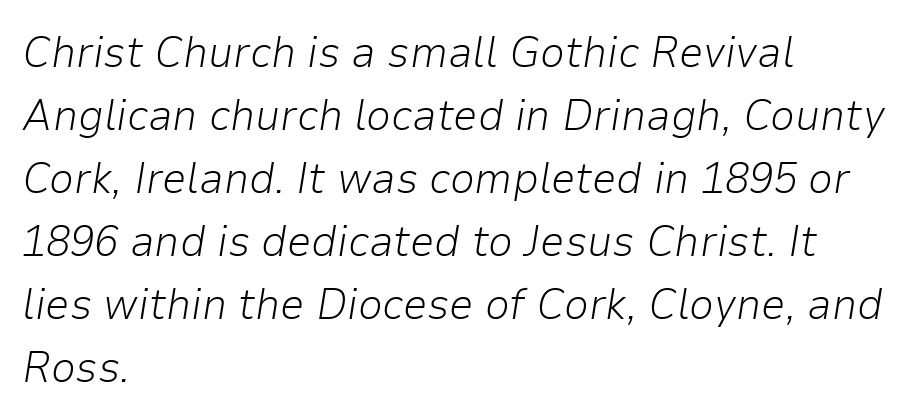
The image shows 44 px light type, italic (leaning right); set left-aligned, normal line spacing (1.43x), normal letter spacing, not underlined; low stroke contrast and a medium x-height.
